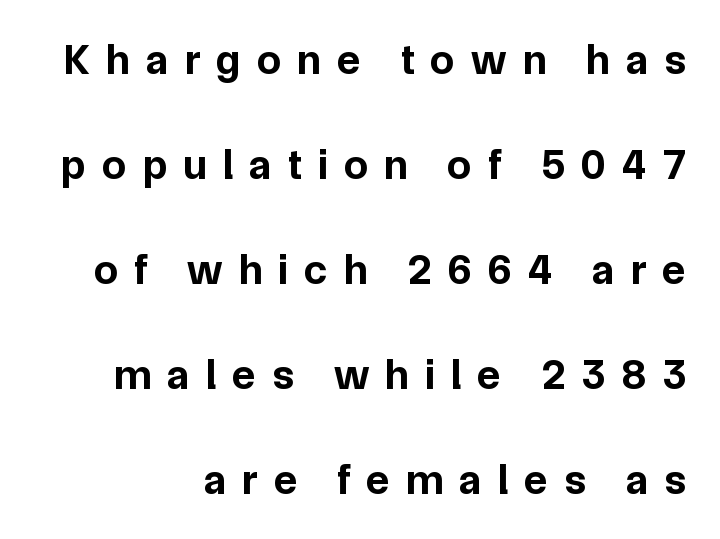
Students, observe: this is what heavily led, spacious text looks like. Each glyph is drawn with heavy, bold strokes. Letterform terminals end flat and unadorned throughout the passage. Characters follow at a spacing far wider than the type designer built in. The axis of the letterforms is exactly vertical. The face used here is proportionally spaced, like ordinary book or web type.
